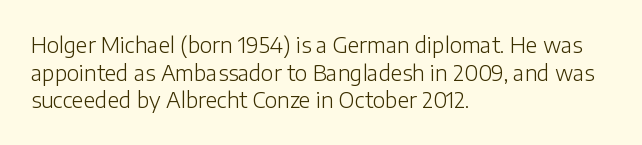
Every stem runs plumb, perpendicular to the baseline. Leftover space on each line is placed entirely after the last word. Check the space under the baseline: it is left empty. This reads as an unemphasized weight, regular at the heaviest. Caption: standard tracking, unaltered.
